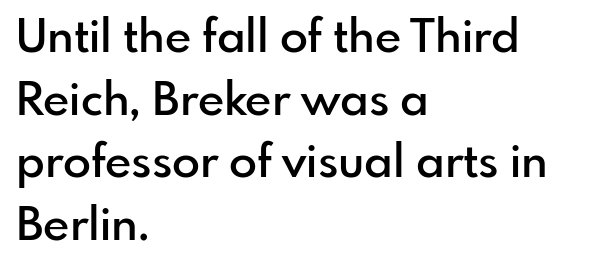
{"serif": "no", "italic": "no", "bold": "semi", "weight": "semibold", "width": "normal", "stroke_contrast": "low", "x_height": "small", "monospaced": "no", "underline": "no", "align": "left", "line_spacing": "normal", "line_spacing_ratio": 1.36, "letter_spacing": "normal", "letter_spacing_em": 0.0, "glyph_px": 46}
